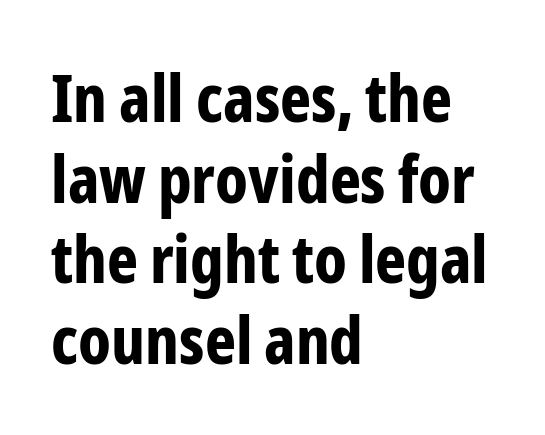
Q: Is the text bold? A: Yes.
Q: Is the text italic (slanted)? A: No, it is upright.
Q: Is the typeface a serif or a sans-serif typeface? A: Sans-serif.
Q: Is the text underlined? A: No.
Q: How is the paragraph aligned? A: Left-aligned.
Q: Is the spacing between letters normal or unusually wide? A: Normal.
Q: Width (condensed, normal, or wide)? A: Condensed.
Q: Stroke contrast? A: Low.
Q: x-height? A: Medium.
Q: Monospaced? A: No.
